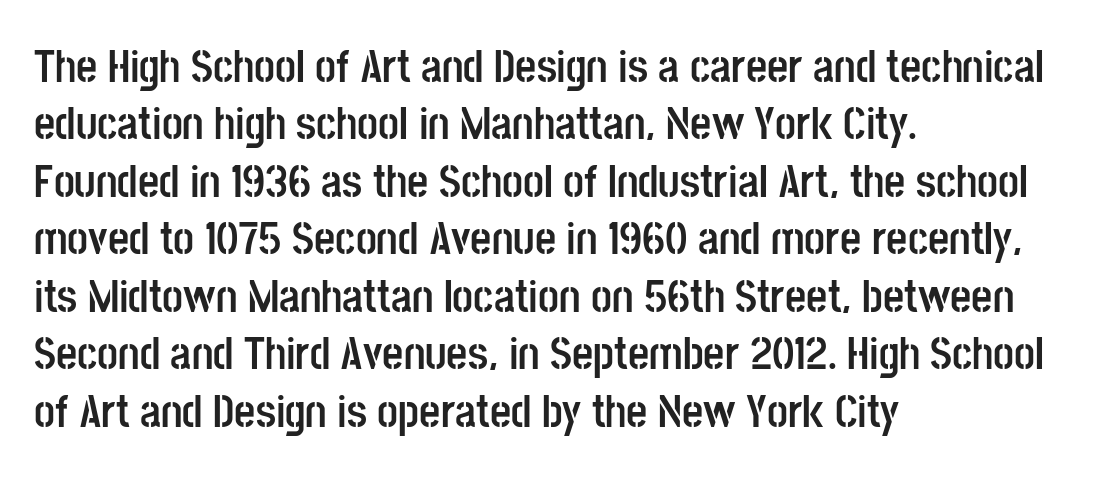
{"serif": "no", "italic": "no", "bold": "yes", "weight": "semibold", "width": "condensed", "stroke_contrast": "low", "x_height": "large", "monospaced": "no", "underline": "no", "align": "left", "line_spacing": "normal", "line_spacing_ratio": 1.25, "letter_spacing": "normal", "letter_spacing_em": 0.0, "glyph_px": 46}
